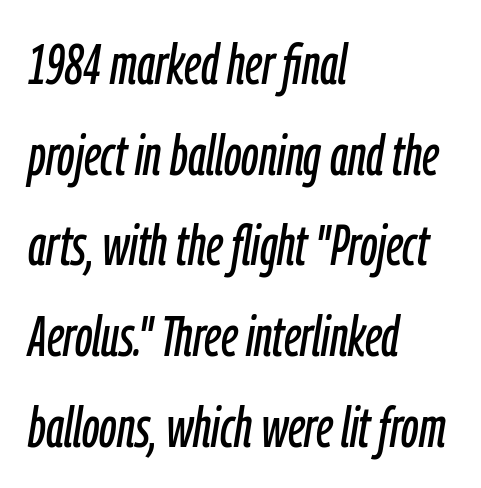
The image shows 57 px condensed type, italic (leaning right); set left-aligned, normal line spacing (1.59x), normal letter spacing, not underlined; low stroke contrast and a medium x-height.
